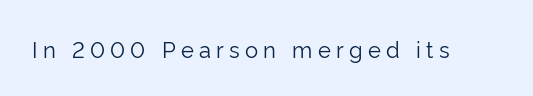
The image shows 22 px text type, upright; set unusually wide letter spacing (+0.24 em), not underlined.
